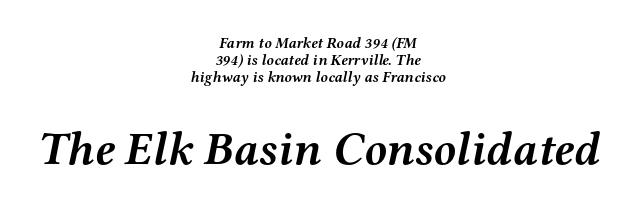
{"serif": "yes", "italic": "yes", "lean": "right", "slant_degrees": 12, "bold": "yes", "weight": "semibold", "width": "wide", "stroke_contrast": "medium", "x_height": "medium", "monospaced": "no", "underline": "no", "align": "center", "line_spacing": "tight", "line_spacing_ratio": 1.13, "letter_spacing": "normal", "letter_spacing_em": 0.0, "larger_block": "second", "size_ratio": 3.07, "glyph_px": 46}
